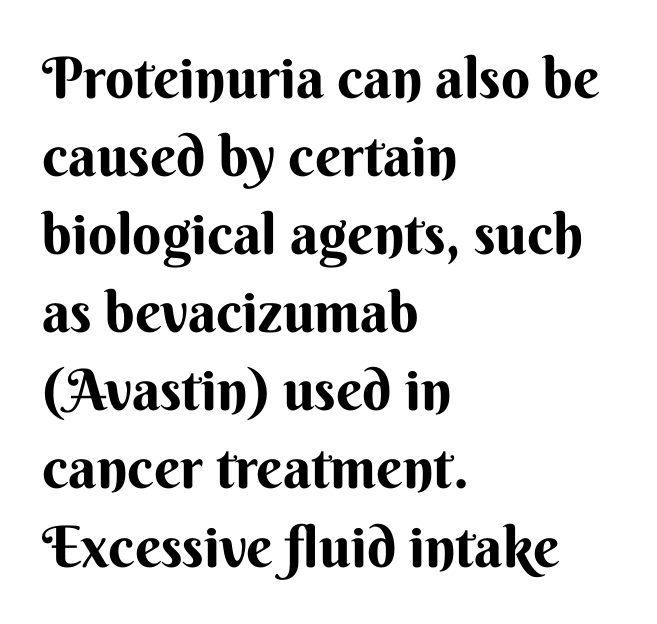
{"serif": "no", "italic": "no", "bold": "yes", "weight": "bold", "width": "normal", "stroke_contrast": "medium", "x_height": "small", "monospaced": "no", "underline": "no", "align": "left", "line_spacing": "normal", "line_spacing_ratio": 1.37, "letter_spacing": "normal", "letter_spacing_em": 0.0, "glyph_px": 57}
